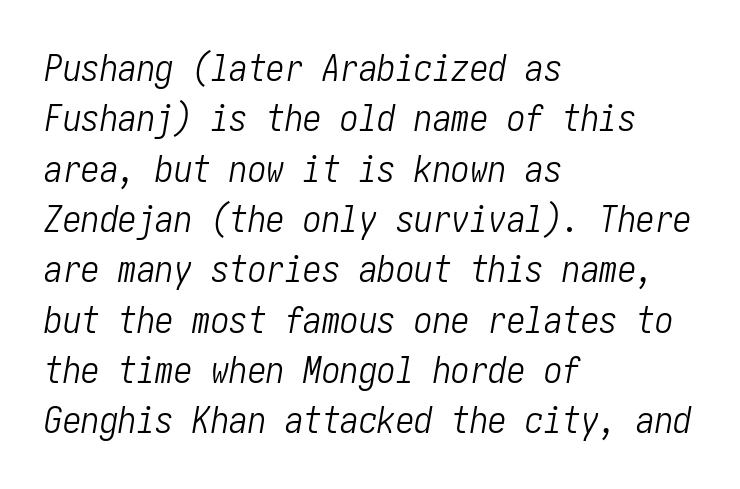
{"italic": "yes", "lean": "right", "slant_degrees": 10, "bold": "no", "weight": "light", "width": "condensed", "stroke_contrast": "low", "x_height": "medium", "underline": "no", "align": "left", "line_spacing": "normal", "line_spacing_ratio": 1.36, "letter_spacing": "normal", "letter_spacing_em": 0.0, "glyph_px": 37}
